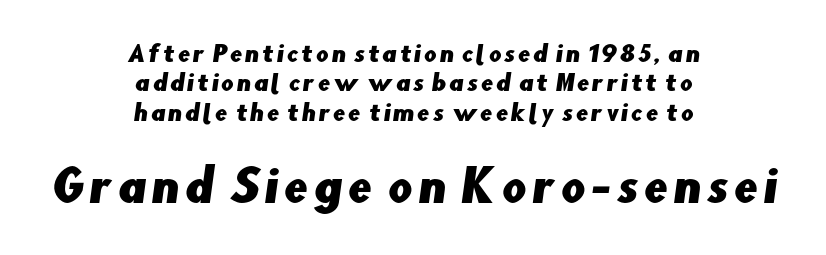
The image shows 43 px sans-serif type; set centered, normal line spacing (1.34x), not underlined; the second (bottom) block is 1.95x larger; low stroke contrast and a small x-height.
